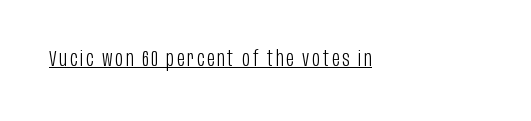
{"italic": "no", "bold": "no", "underline": "yes", "align": "left", "glyph_px": 21}
